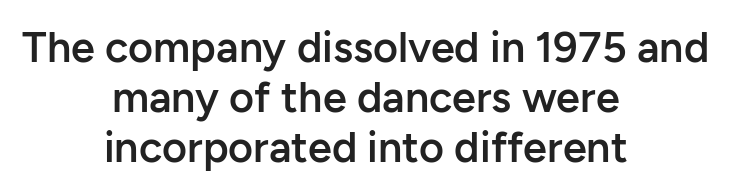
The image shows 43 px semibold sans-serif type, upright; set centered, line spacing 1.16x, normal letter spacing, not underlined; low stroke contrast and a medium x-height.
